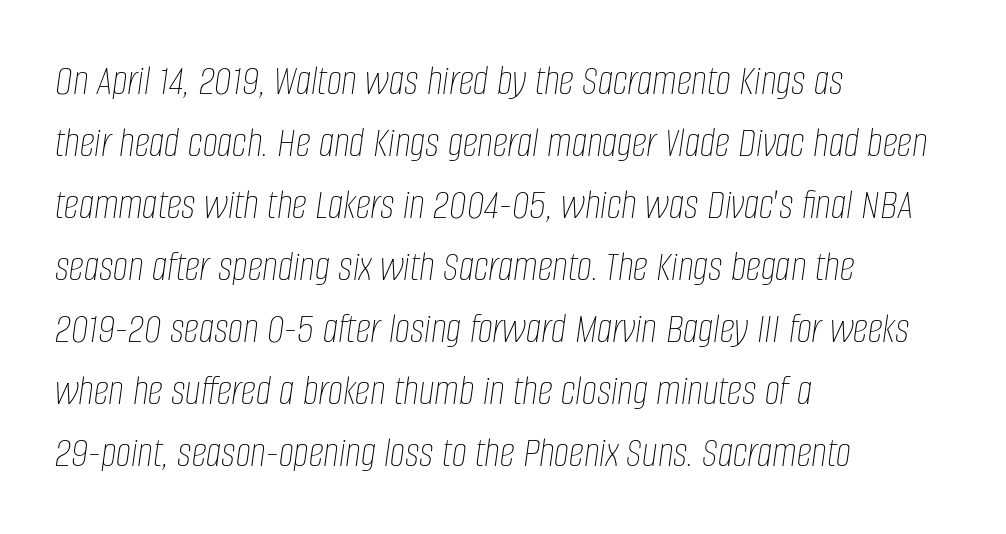
No extra ink here — the face is not bold. The designer left line spacing at the default. If you drew a ruler down the left edge, every line would touch it. There's an unmistakable incline to the writing here. These lines are rendered in a variable-pitch font. Short note: letters normally spaced.
